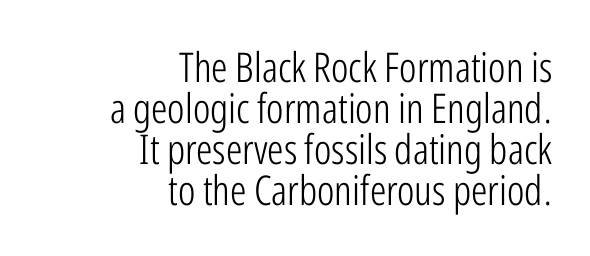
{"serif": "no", "italic": "no", "bold": "no", "weight": "light", "width": "condensed", "stroke_contrast": "low", "x_height": "medium", "monospaced": "no", "underline": "no", "align": "right", "line_spacing": "tight", "line_spacing_ratio": 1.0, "letter_spacing": "normal", "letter_spacing_em": 0.0, "glyph_px": 41}
